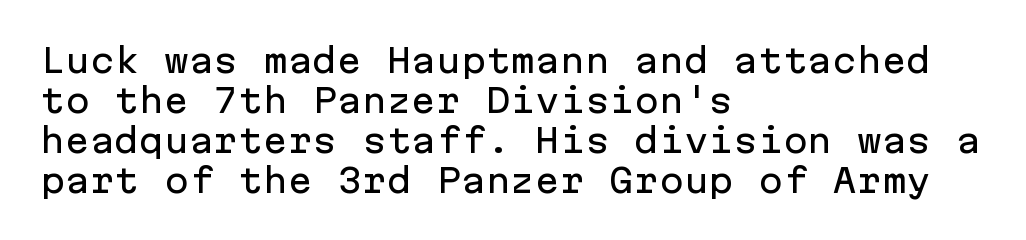
{"serif": "no", "italic": "no", "width": "normal", "stroke_contrast": "low", "x_height": "medium", "monospaced": "yes", "underline": "no", "align": "left", "line_spacing_ratio": 1.21, "letter_spacing": "normal", "letter_spacing_em": 0.0, "glyph_px": 33}
